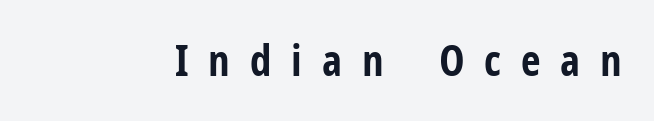
The axis of the letterforms is exactly vertical. Serif or sans? Sans — the stroke terminals are bare. The rendering uses natural spacing where letterforms have individual widths. Compared with typical body copy, the letter spacing here is much looser. As a designer I'd log this as weight 700, bold. Honestly, there is no underline to notice here at all.
